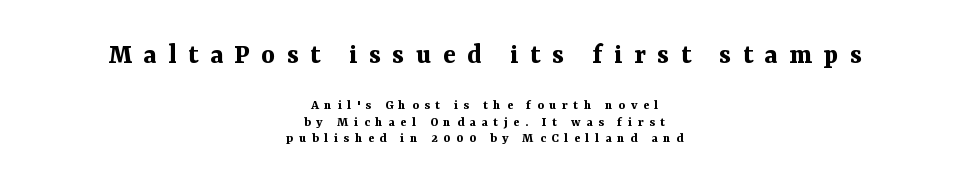
Q: Is the text bold? A: Yes.
Q: Is the text italic (slanted)? A: No, it is upright.
Q: Is the typeface a serif or a sans-serif typeface? A: Serif.
Q: Is the text underlined? A: No.
Q: How is the paragraph aligned? A: Centered.
Q: Is the spacing between letters normal or unusually wide? A: Unusually wide.
Q: Which block of text is set in a larger size, the first (top) or the second (bottom)? A: The first (top) one.
Q: Width (condensed, normal, or wide)? A: Normal.
Q: Stroke contrast? A: Medium.
Q: x-height? A: Medium.
Q: Monospaced? A: No.
